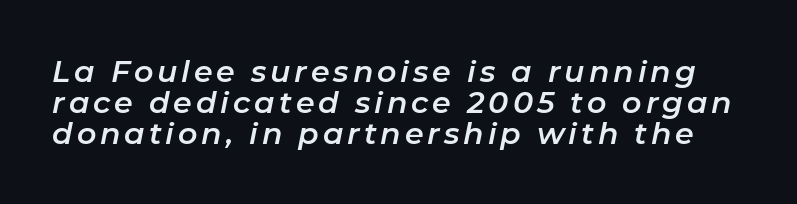
{"italic": "yes", "lean": "right", "slant_degrees": 11, "width": "normal", "stroke_contrast": "low", "x_height": "medium", "monospaced": "no", "underline": "no", "line_spacing": "tight", "line_spacing_ratio": 1.03, "glyph_px": 30}
